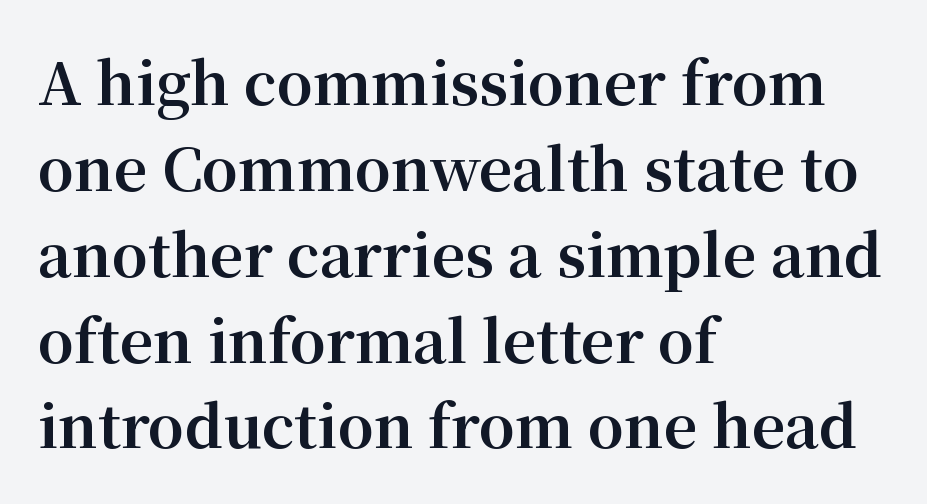
The image shows 58 px bold serif type, upright; set left-aligned, normal line spacing (1.48x), normal letter spacing, not underlined; medium stroke contrast and a medium x-height.
